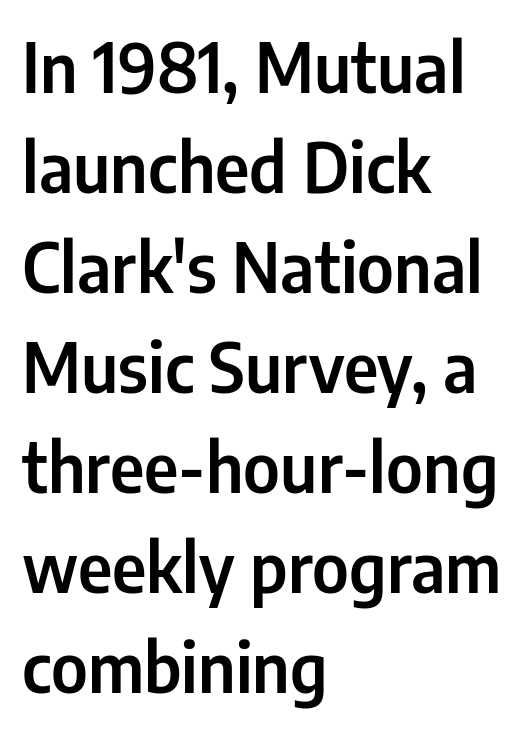
The image shows 68 px condensed sans-serif type, upright; set left-aligned, normal line spacing (1.47x), normal letter spacing, not underlined; low stroke contrast and a medium x-height.
